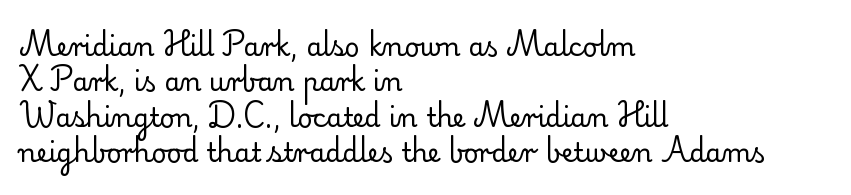
{"italic": "no", "bold": "no", "underline": "no", "align": "left", "line_spacing": "normal", "line_spacing_ratio": 1.36, "letter_spacing": "normal", "letter_spacing_em": 0.0, "glyph_px": 26}
